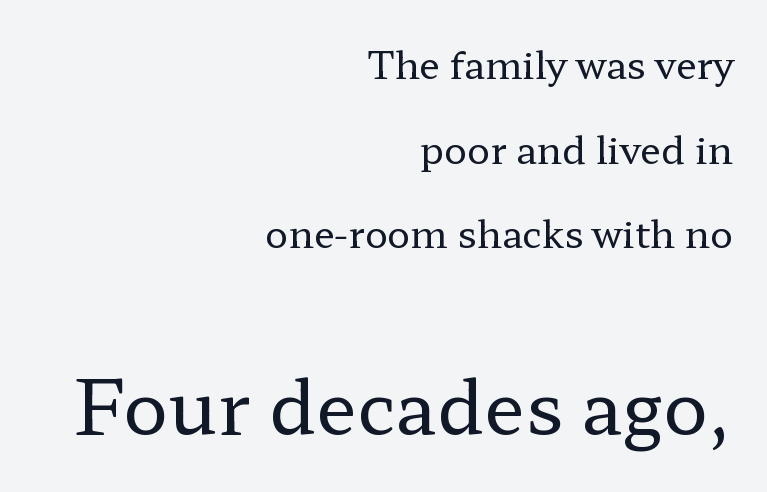
Q: Is the text bold? A: No.
Q: Is the text italic (slanted)? A: No, it is upright.
Q: Is the typeface a serif or a sans-serif typeface? A: Serif.
Q: Is the text underlined? A: No.
Q: How is the paragraph aligned? A: Right-aligned.
Q: Is the spacing between letters normal or unusually wide? A: Normal.
Q: Is the spacing between lines tight, normal or loose? A: Loose.
Q: Which block of text is set in a larger size, the first (top) or the second (bottom)? A: The second (bottom) one.
Q: Width (condensed, normal, or wide)? A: Wide.
Q: Stroke contrast? A: Low.
Q: x-height? A: Medium.
Q: Monospaced? A: No.
